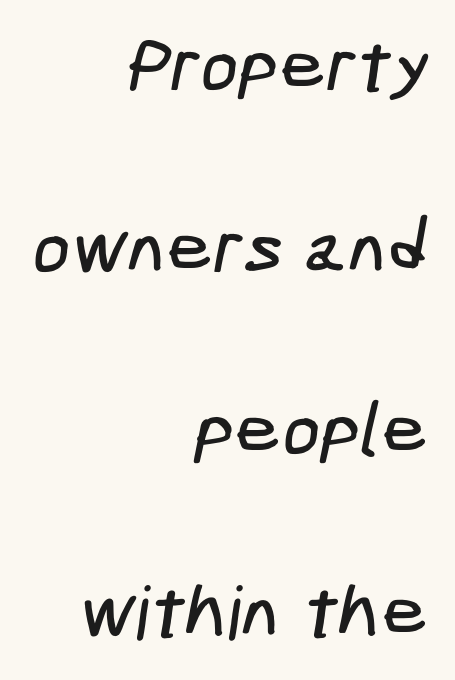
The image shows 74 px condensed sans-serif type; set right-aligned, loose line spacing (2.46x), normal letter spacing, not underlined; low stroke contrast and a medium x-height.
